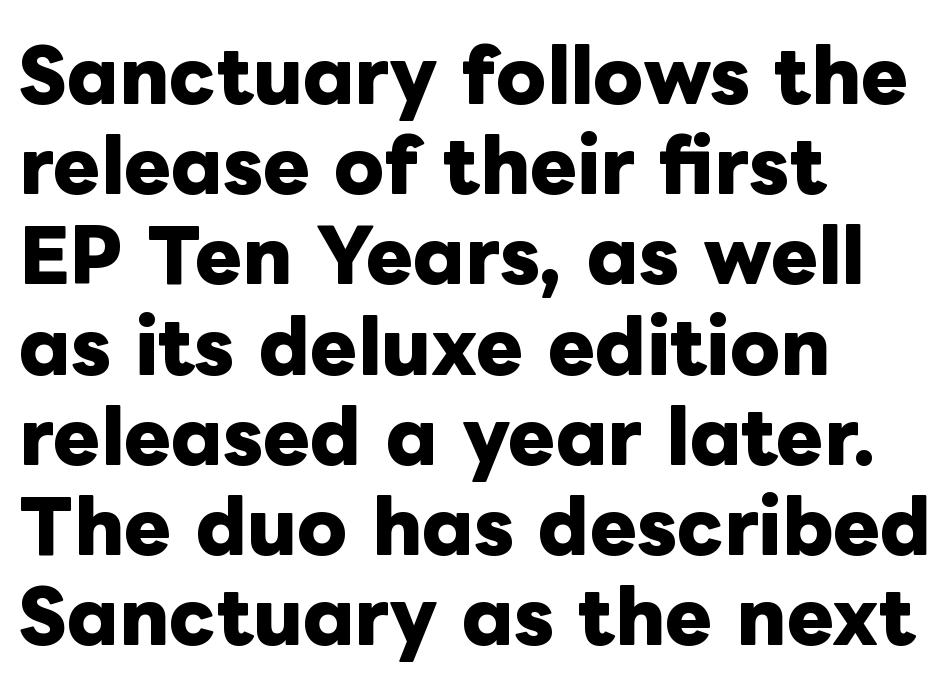
The image shows 71 px heavy type, upright; set left-aligned, normal line spacing (1.27x), normal letter spacing, not underlined; low stroke contrast and a medium x-height.
